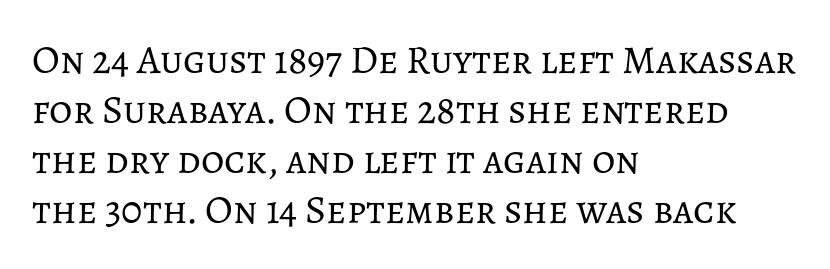
Q: Is the text bold? A: No.
Q: Is the text italic (slanted)? A: No, it is upright.
Q: Is the text underlined? A: No.
Q: How is the paragraph aligned? A: Left-aligned.
Q: Is the spacing between letters normal or unusually wide? A: Normal.
Q: Is the spacing between lines tight, normal or loose? A: Normal.
Q: Width (condensed, normal, or wide)? A: Normal.
Q: Stroke contrast? A: Low.
Q: x-height? A: Medium.
Q: Monospaced? A: No.
